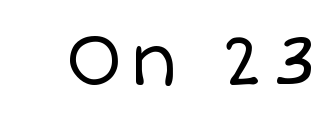
{"italic": "no", "bold": "no", "weight": "regular", "width": "normal", "stroke_contrast": "low", "x_height": "large", "monospaced": "no", "underline": "no", "glyph_px": 70}
